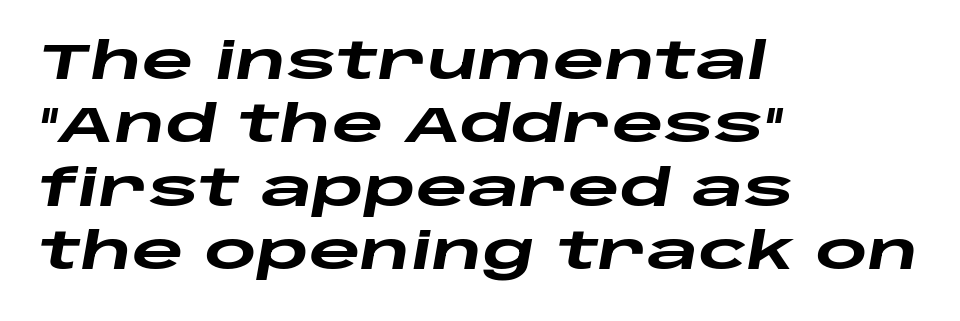
{"italic": "yes", "lean": "right", "slant_degrees": 10, "bold": "yes", "weight": "heavy", "width": "wide", "stroke_contrast": "low", "x_height": "large", "monospaced": "no", "underline": "no", "align": "left", "line_spacing": "normal", "line_spacing_ratio": 1.27, "letter_spacing": "normal", "letter_spacing_em": 0.0, "glyph_px": 50}
